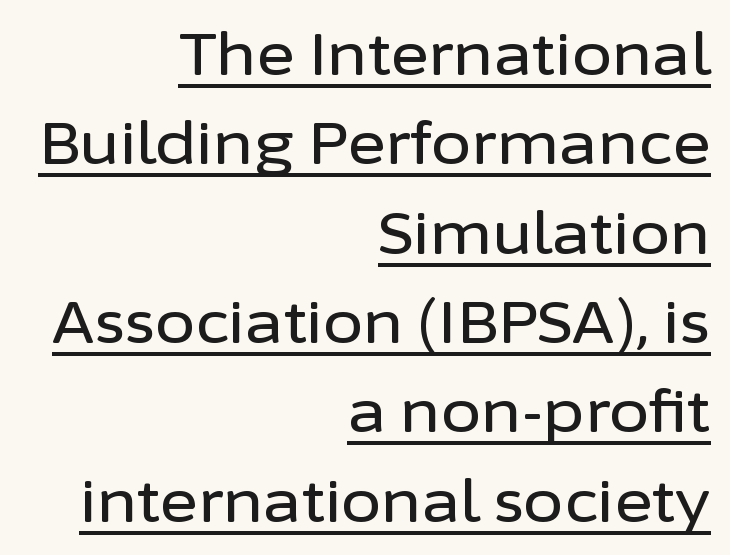
The image shows 58 px sans-serif type, upright; set right-aligned, normal line spacing (1.54x), normal letter spacing, underlined; low stroke contrast and a medium x-height.
